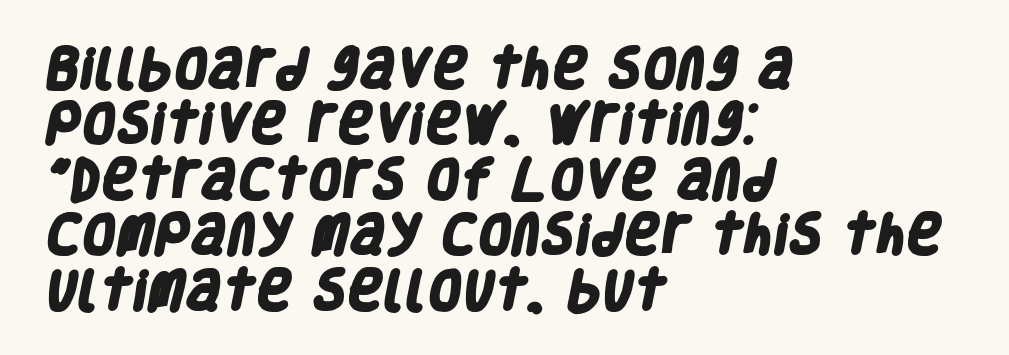
{"serif": "no", "bold": "yes", "weight": "heavy", "width": "condensed", "stroke_contrast": "low", "x_height": "large", "monospaced": "no", "underline": "no", "align": "left", "line_spacing": "normal", "line_spacing_ratio": 1.26, "letter_spacing": "normal", "letter_spacing_em": 0.0, "glyph_px": 44}
